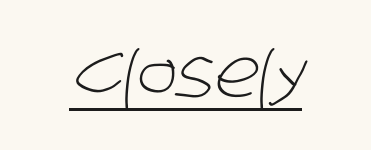
{"serif": "no", "bold": "no", "weight": "light", "width": "condensed", "stroke_contrast": "low", "x_height": "large", "monospaced": "no", "underline": "yes", "letter_spacing": "normal", "letter_spacing_em": 0.0, "glyph_px": 67}
